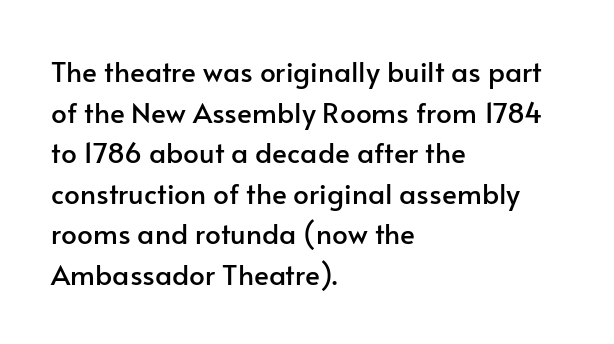
{"serif": "no", "italic": "no", "width": "normal", "stroke_contrast": "low", "x_height": "small", "monospaced": "no", "underline": "no", "align": "left", "line_spacing": "normal", "line_spacing_ratio": 1.45, "letter_spacing": "normal", "letter_spacing_em": 0.0, "glyph_px": 28}
